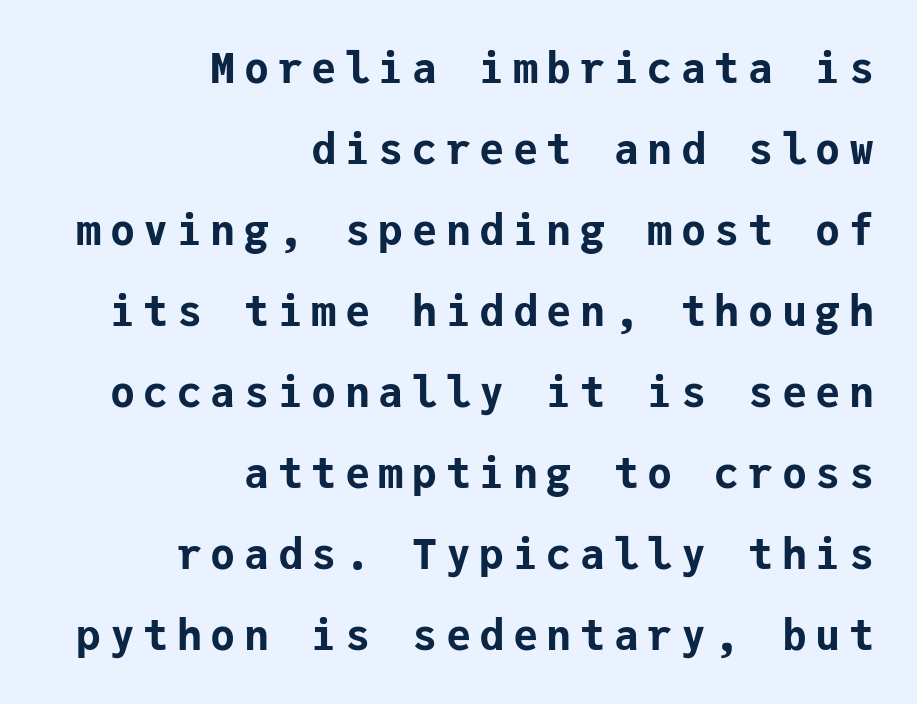
{"serif": "no", "italic": "no", "bold": "yes", "weight": "bold", "width": "normal", "stroke_contrast": "low", "x_height": "medium", "monospaced": "yes", "underline": "no", "align": "right", "line_spacing": "loose", "line_spacing_ratio": 1.93, "letter_spacing": "wide", "letter_spacing_em": 0.2, "glyph_px": 42}
